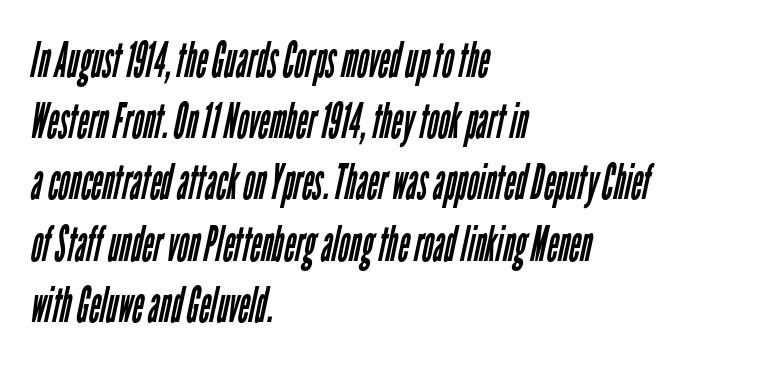
The image shows 49 px regular-weight, condensed sans-serif type; set left-aligned, normal line spacing (1.25x), normal letter spacing, not underlined; low stroke contrast and a medium x-height.
